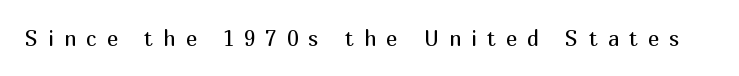
Caption: expanded tracking, letters set apart. Weight class: somewhere from thin through regular. A bare baseline throughout the passage. Designer's note — italics off, roman on.
